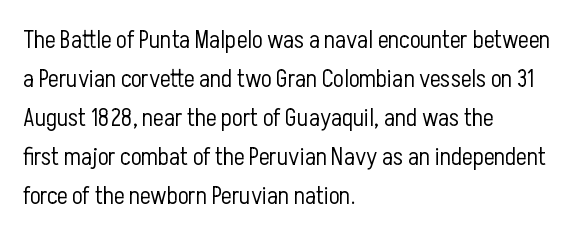
The image shows 25 px text type, upright; set left-aligned, normal line spacing (1.56x), normal letter spacing, not underlined.
